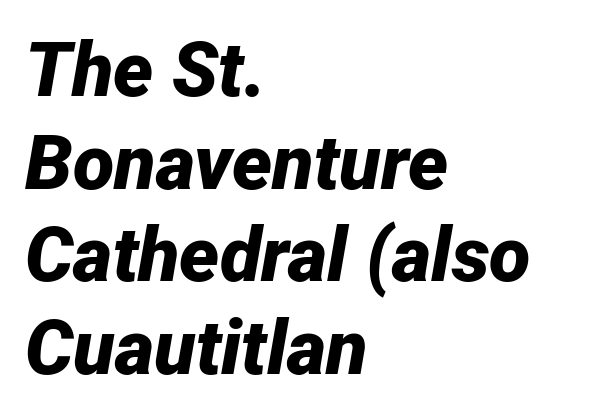
{"italic": "yes", "lean": "right", "slant_degrees": 12, "bold": "yes", "weight": "bold", "width": "normal", "stroke_contrast": "low", "x_height": "medium", "monospaced": "no", "underline": "no", "align": "left", "line_spacing_ratio": 1.22, "letter_spacing": "normal", "letter_spacing_em": 0.0, "glyph_px": 76}
